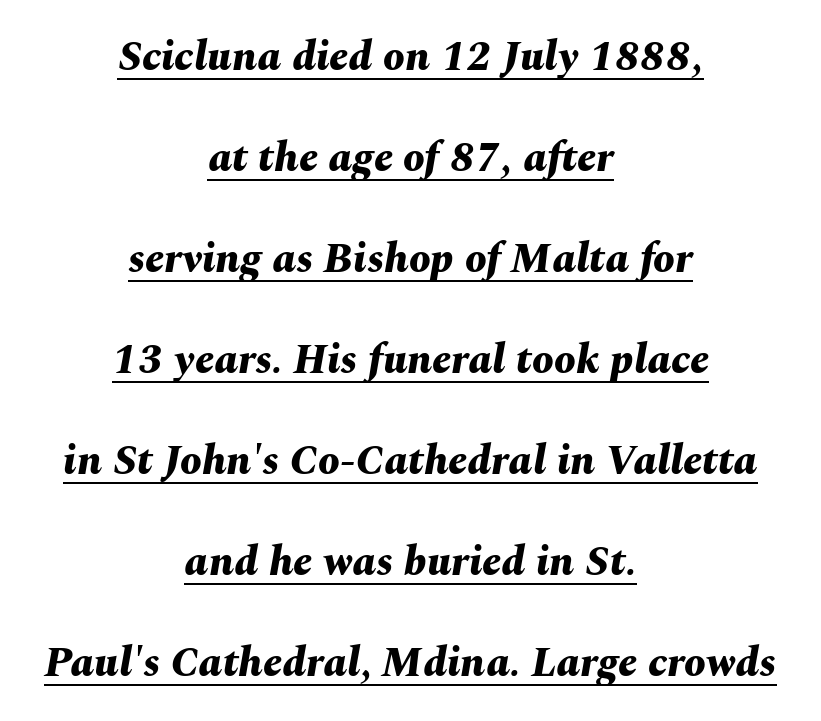
The image shows 43 px bold type, italic (leaning right); set centered, loose line spacing (2.35x), normal letter spacing, underlined; medium stroke contrast and a medium x-height.
